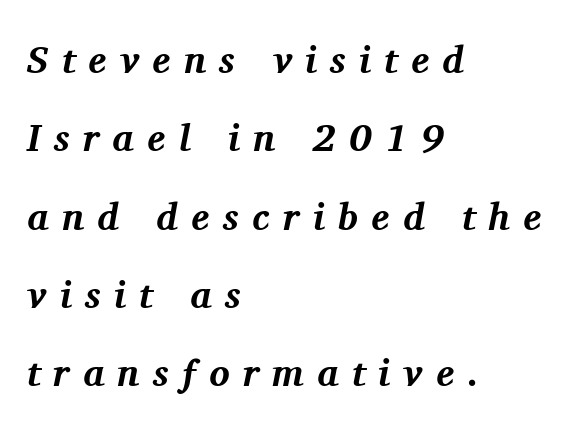
Typographically, this falls in the serif category. Heavy, bold letterforms. Clear beneath every line of the passage. If you measured baseline to baseline, you'd find a long distance. The rendering uses natural spacing where letterforms have individual widths. How are the letters spaced? Widely, with obvious added tracking.
